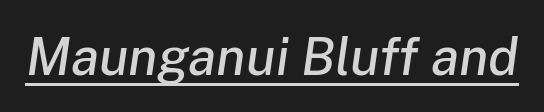
Q: Is the text italic (slanted)? A: Yes, it leans right by about 8 degrees.
Q: Is the text underlined? A: Yes.
Q: Is the spacing between letters normal or unusually wide? A: Normal.
Q: Width (condensed, normal, or wide)? A: Normal.
Q: Stroke contrast? A: Low.
Q: x-height? A: Medium.
Q: Monospaced? A: No.
